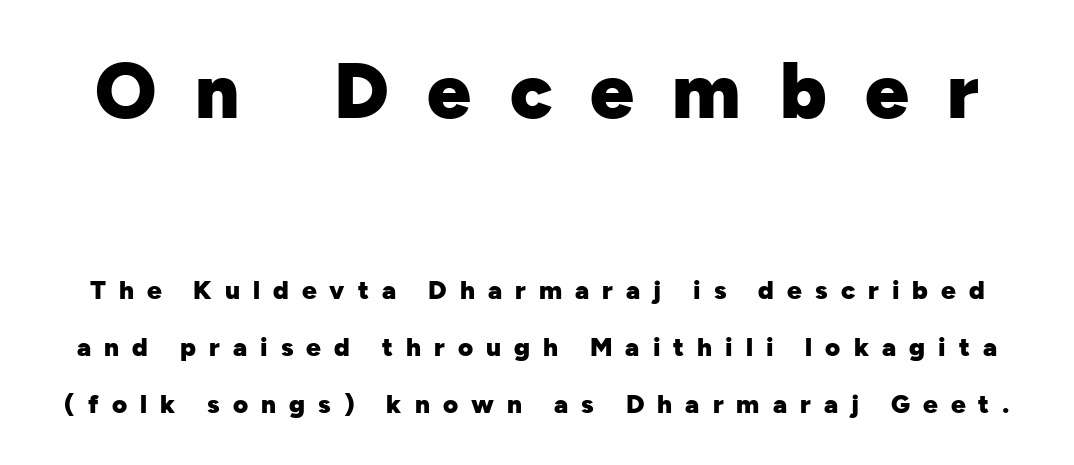
{"serif": "no", "italic": "no", "bold": "yes", "weight": "heavy", "width": "normal", "stroke_contrast": "low", "x_height": "medium", "monospaced": "no", "underline": "no", "line_spacing": "loose", "line_spacing_ratio": 2.19, "letter_spacing": "wide", "letter_spacing_em": 0.5, "larger_block": "first", "size_ratio": 2.96, "glyph_px": 77}
